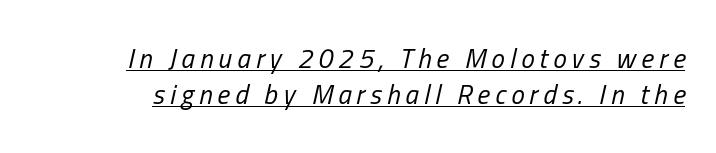
The space between consecutive lines is moderate. Ink coverage per letter is moderate at most. These lines were composed using italics. The face used here appears with an underline applied.
